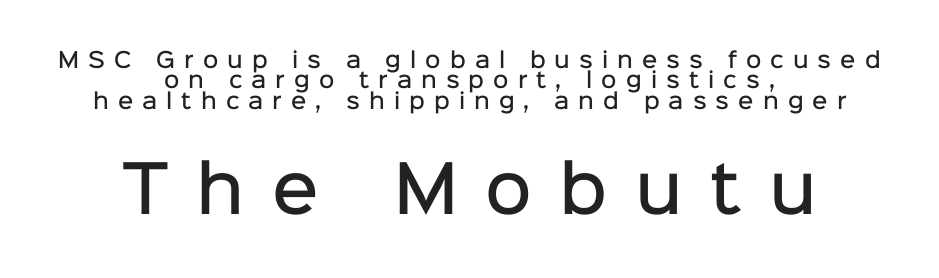
{"serif": "no", "italic": "no", "bold": "semi", "weight": "semibold", "width": "normal", "stroke_contrast": "low", "x_height": "medium", "monospaced": "no", "underline": "no", "align": "center", "line_spacing": "tight", "line_spacing_ratio": 0.97, "letter_spacing": "wide", "letter_spacing_em": 0.43, "larger_block": "second", "size_ratio": 3.05, "glyph_px": 64}
